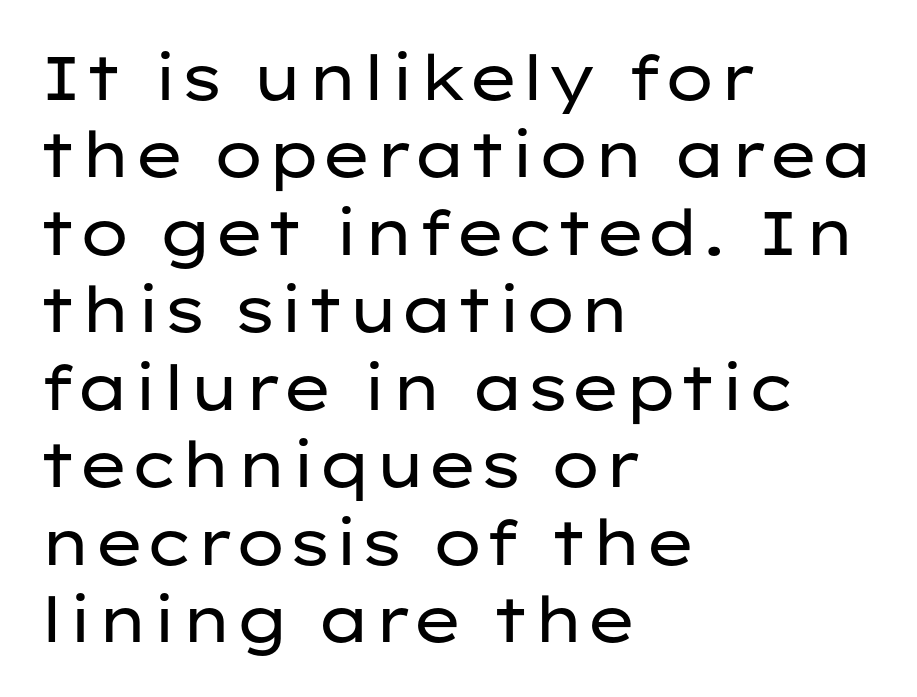
The image shows 62 px regular-weight, wide sans-serif type, upright; set left-aligned, normal line spacing (1.25x), normal letter spacing, not underlined; low stroke contrast and a medium x-height.
